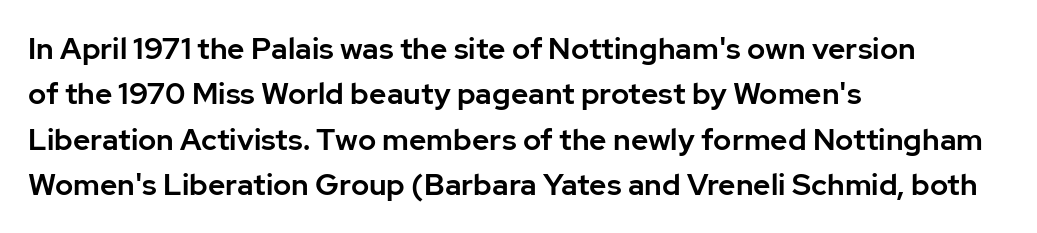
Rows of type keep a routine distance in the vertical direction. The letters stand straight up with perfectly vertical stems. The passage is arranged the way most books set body copy — flush left. A typesetter would call this proportional, since set widths differ per character. A typesetter would call this zero additional tracking.
